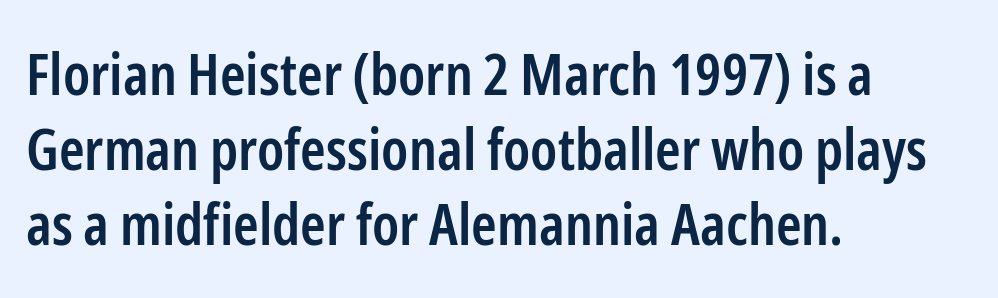
Is the letter spacing exaggerated? No — it looks like the ordinary default. As a designer I'd log this as weight 600, semibold. The paragraph has a hard left edge and a soft right edge. Think of a printed novel: that variable character pitch is what you see here.
